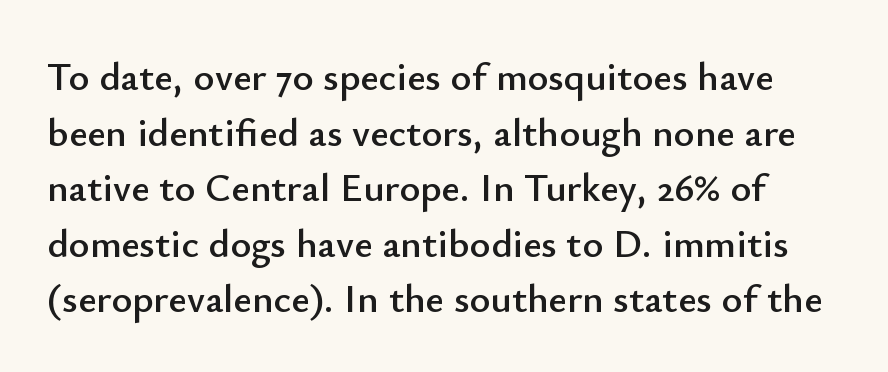
Q: Is the text italic (slanted)? A: No, it is upright.
Q: Is the typeface a serif or a sans-serif typeface? A: Sans-serif.
Q: Is the text underlined? A: No.
Q: Is the spacing between letters normal or unusually wide? A: Normal.
Q: Is the spacing between lines tight, normal or loose? A: Normal.
Q: Width (condensed, normal, or wide)? A: Normal.
Q: Stroke contrast? A: Low.
Q: x-height? A: Small.
Q: Monospaced? A: No.
